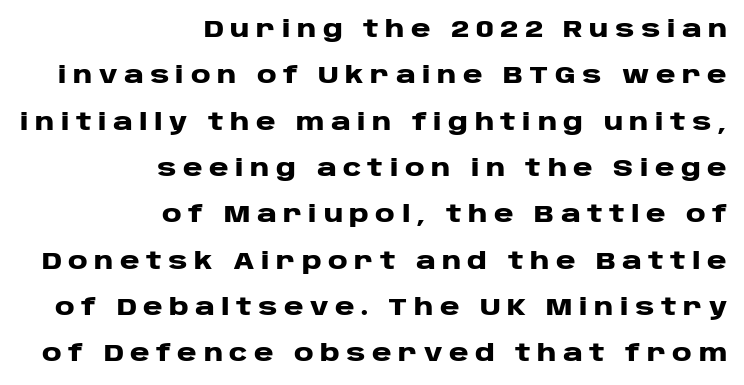
The image shows 24 px bold type, upright; set right-aligned, loose line spacing (1.93x), unusually wide letter spacing (+0.27 em), not underlined.
